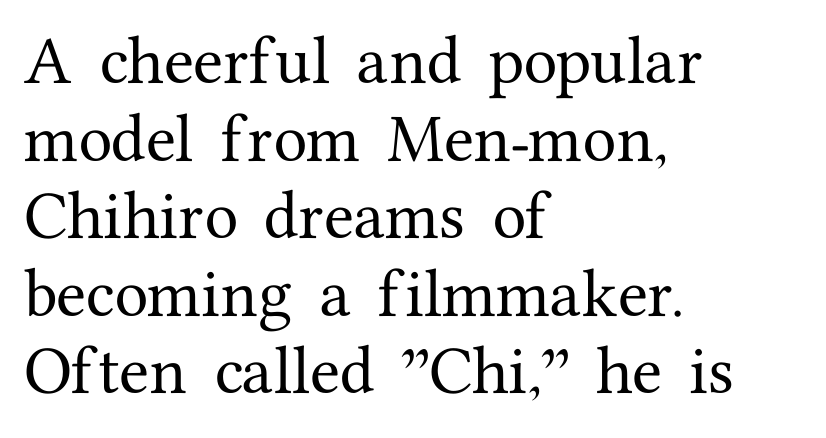
Rows of type keep a routine distance in the vertical direction. Upright lettering throughout. Anything drawn beneath the words? Only blank space. Letter spacing: default. Which margin do the lines hug? The left one — the right edge is uneven. Spacing verdict: proportional, widths tailored to each character.
